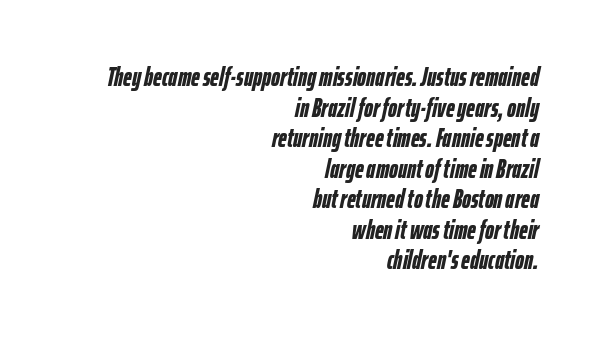
{"italic": "yes", "lean": "right", "slant_degrees": 12, "bold": "yes", "underline": "no", "align": "right", "line_spacing": "tight", "line_spacing_ratio": 1.13, "letter_spacing": "normal", "letter_spacing_em": 0.0, "glyph_px": 27}
